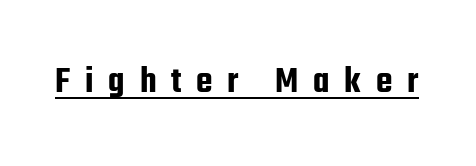
{"serif": "no", "italic": "no", "width": "condensed", "stroke_contrast": "low", "x_height": "medium", "monospaced": "no", "underline": "yes", "letter_spacing": "wide", "letter_spacing_em": 0.39, "glyph_px": 38}
